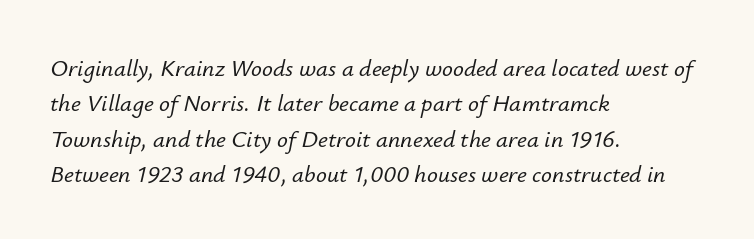
{"italic": "yes", "lean": "right", "slant_degrees": 12, "underline": "no", "align": "left", "line_spacing": "normal", "line_spacing_ratio": 1.47, "letter_spacing": "normal", "letter_spacing_em": 0.0, "glyph_px": 24}
